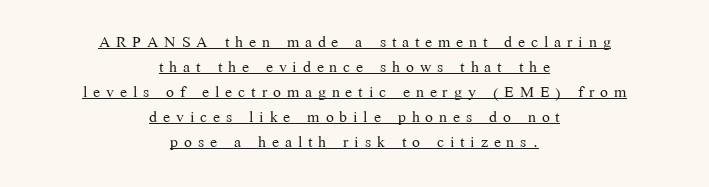
The image shows 21 px text type, upright; set centered, line spacing 1.19x, unusually wide letter spacing (+0.28 em), underlined.
